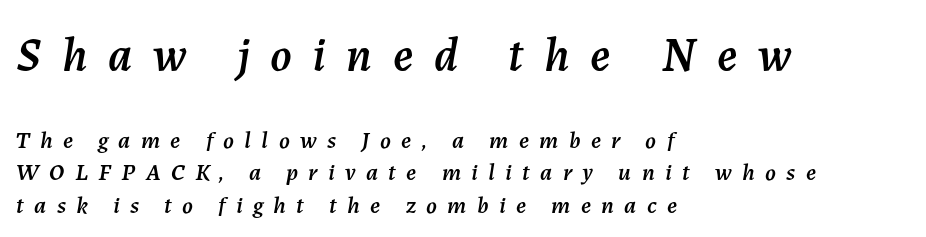
{"italic": "yes", "lean": "right", "slant_degrees": 7, "width": "normal", "stroke_contrast": "medium", "x_height": "medium", "monospaced": "no", "underline": "no", "align": "left", "line_spacing": "normal", "line_spacing_ratio": 1.36, "letter_spacing": "wide", "letter_spacing_em": 0.43, "larger_block": "first", "size_ratio": 2.0, "glyph_px": 48}
